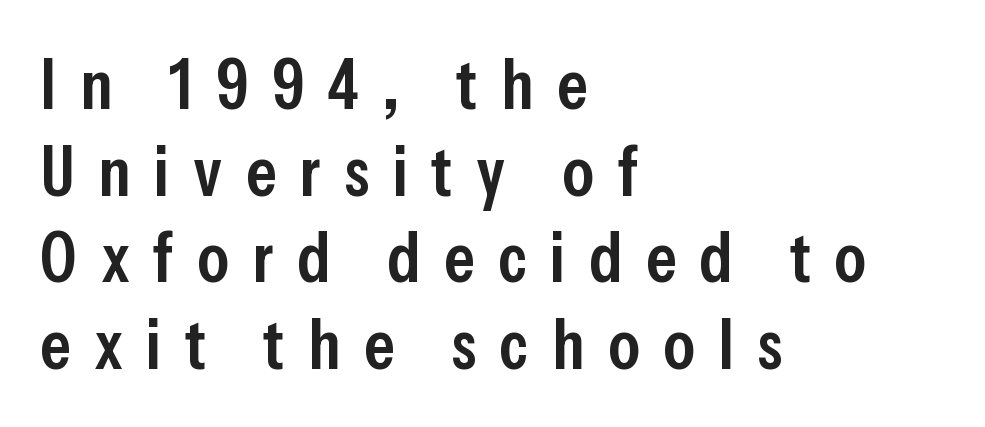
{"serif": "no", "italic": "no", "bold": "semi", "weight": "semibold", "width": "condensed", "stroke_contrast": "low", "x_height": "medium", "monospaced": "no", "underline": "no", "align": "left", "line_spacing_ratio": 1.22, "letter_spacing": "wide", "letter_spacing_em": 0.33, "glyph_px": 71}
